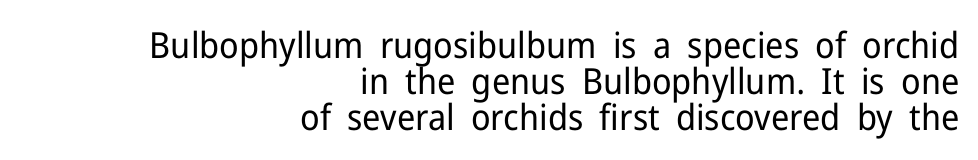
Caption: face not bold, strokes unweighted. Nope, no serifs anywhere on these letters. The space between consecutive lines is stingy. Each word holds together tightly as a unit, with standard inter-letter gaps.
